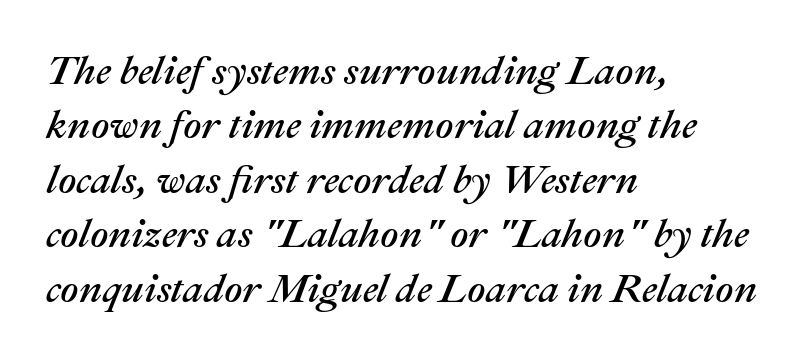
Q: Is the text italic (slanted)? A: Yes, it leans right by about 22 degrees.
Q: Is the text underlined? A: No.
Q: How is the paragraph aligned? A: Left-aligned.
Q: Is the spacing between letters normal or unusually wide? A: Normal.
Q: Is the spacing between lines tight, normal or loose? A: Normal.
Q: Width (condensed, normal, or wide)? A: Normal.
Q: Stroke contrast? A: Medium.
Q: x-height? A: Medium.
Q: Monospaced? A: No.
